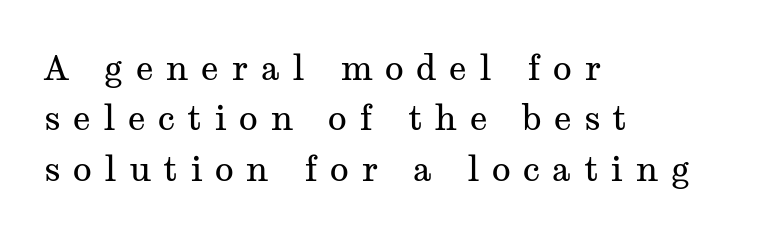
The image shows 35 px regular-weight, wide serif type, upright; set left-aligned, normal line spacing (1.44x), unusually wide letter spacing (+0.35 em), not underlined; medium stroke contrast and a medium x-height.
